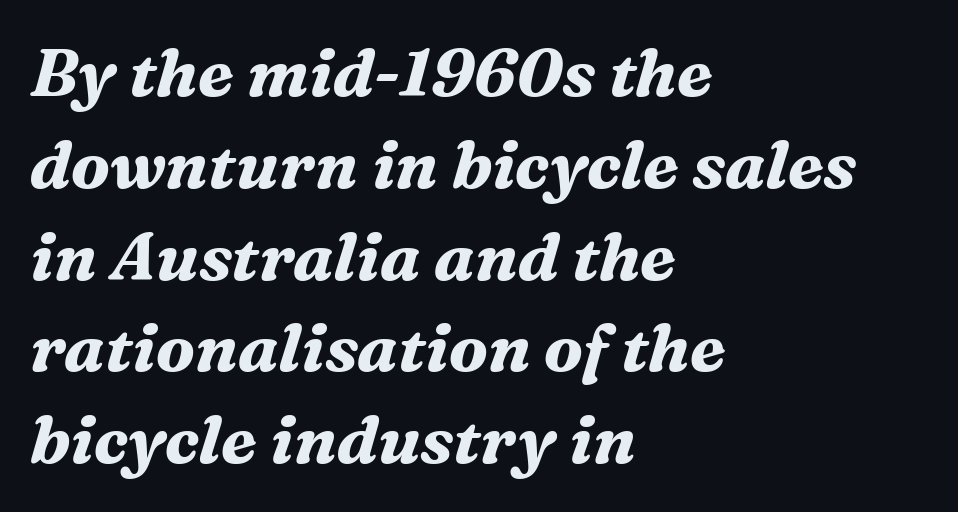
{"serif": "yes", "italic": "yes", "lean": "right", "slant_degrees": 16, "bold": "yes", "weight": "bold", "width": "normal", "stroke_contrast": "medium", "x_height": "medium", "monospaced": "no", "underline": "no", "align": "left", "line_spacing": "normal", "line_spacing_ratio": 1.37, "letter_spacing": "normal", "letter_spacing_em": 0.0, "glyph_px": 67}
